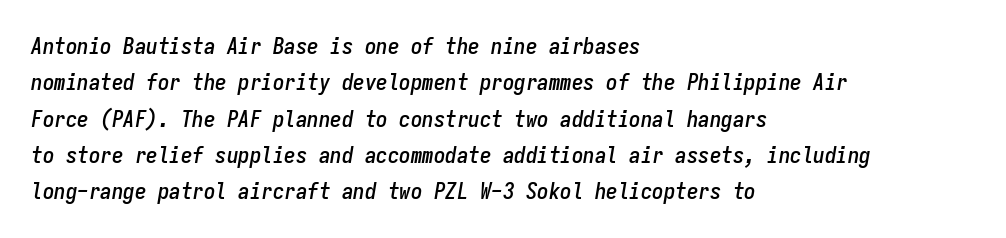
Here the glyphs are tracked normally, forming tight word shapes. The leading is moderate, giving the passage an even texture. In terms of posture, this sample is oblique. Nobody drew a line under any word here. Horizontal alignment here is leftward, the default for most running prose.
